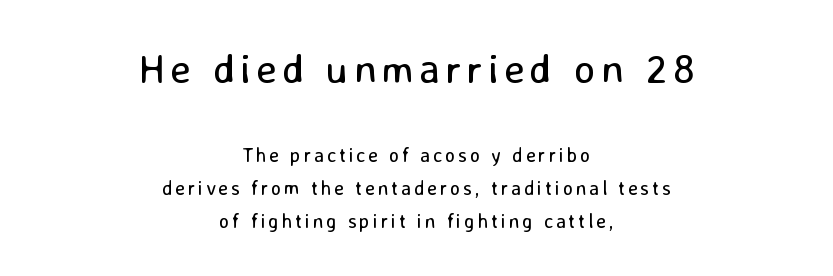
The upper block of text is set noticeably larger than the block beneath it. Ascenders rise straight up at ninety degrees. The face used here is proportionally spaced, like ordinary book or web type. Layout note: lines centered.
